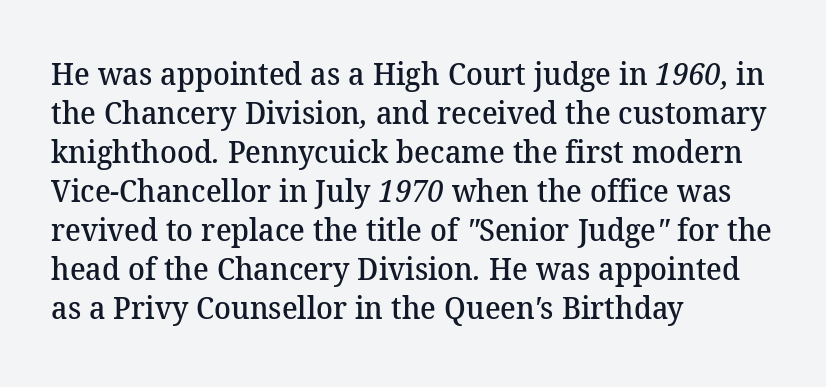
{"serif": "yes", "bold": "semi", "weight": "semibold", "width": "normal", "stroke_contrast": "medium", "x_height": "medium", "monospaced": "no", "underline": "no", "align": "left", "line_spacing": "normal", "line_spacing_ratio": 1.26, "letter_spacing": "normal", "letter_spacing_em": 0.0, "glyph_px": 31}
